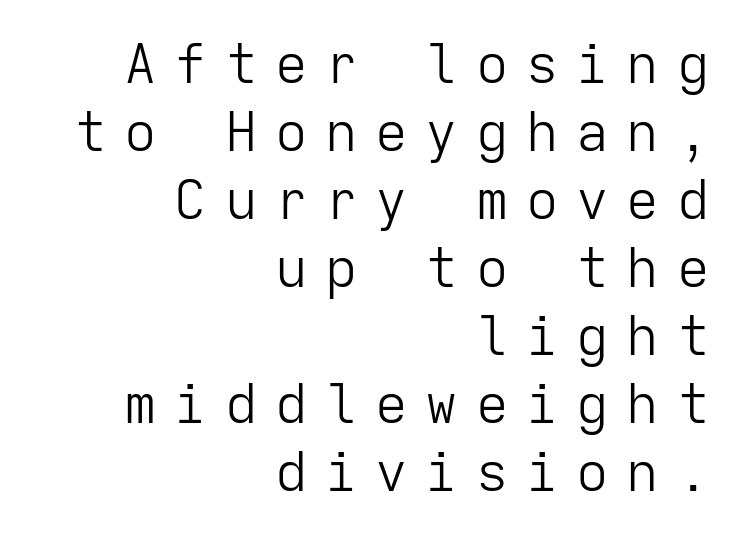
The image shows 54 px light sans-serif type, upright, monospaced; set right-aligned, normal line spacing (1.26x), unusually wide letter spacing (+0.33 em), not underlined; low stroke contrast and a medium x-height.
